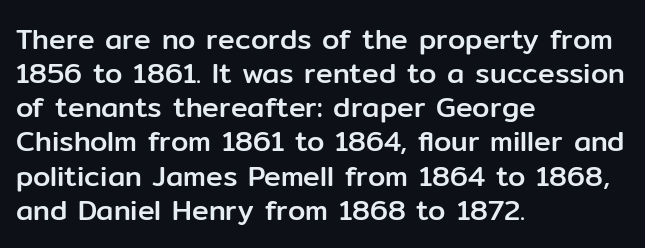
Leftover space on each line is placed entirely after the last word. Default kerning and tracking; the words read as compact shapes. A bare baseline throughout the passage. Looks like regular typesetting: each glyph gets only the width it needs. Stroke terminals: plain, sans-serif.
